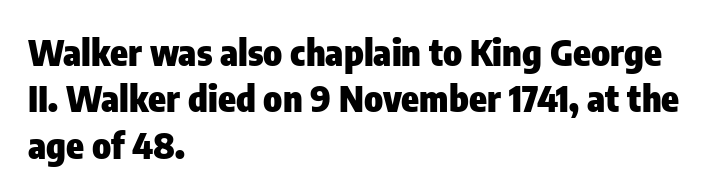
Q: Is the text bold? A: Yes.
Q: Is the text italic (slanted)? A: No, it is upright.
Q: Is the typeface a serif or a sans-serif typeface? A: Sans-serif.
Q: Is the text underlined? A: No.
Q: How is the paragraph aligned? A: Left-aligned.
Q: Is the spacing between letters normal or unusually wide? A: Normal.
Q: Is the spacing between lines tight, normal or loose? A: Normal.
Q: Width (condensed, normal, or wide)? A: Condensed.
Q: Stroke contrast? A: Low.
Q: x-height? A: Medium.
Q: Monospaced? A: No.
